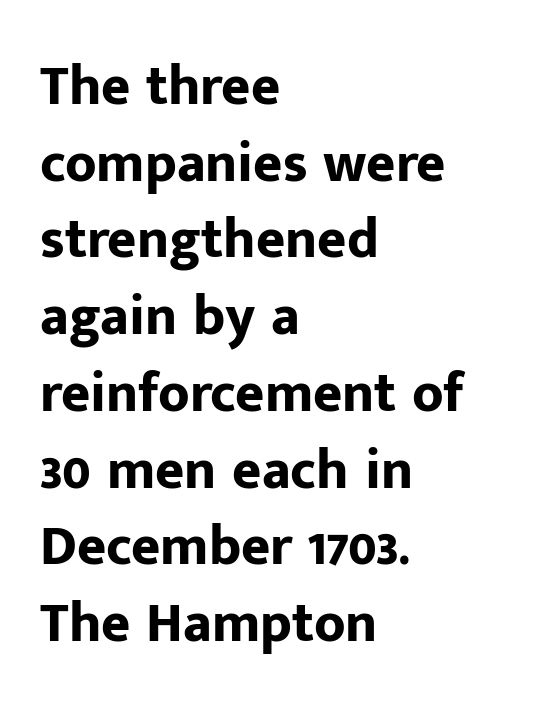
Compared with typical paragraphs, the rows here are spaced about the same. This sample uses an upright cut, with every glyph sitting square on the baseline. This rendering features lettering with no underline. Character widths vary here, with narrow letters taking less room than wide ones. To sum up the face: it is a sans, with no serifs. Look at the stroke-to-counter ratio: heavy, a bold.
